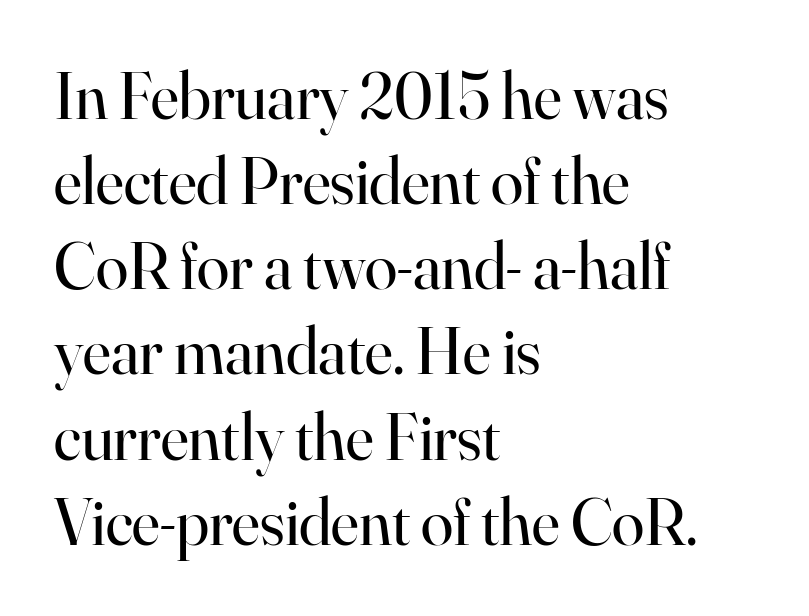
The image shows 66 px regular-weight serif type, upright; set left-aligned, normal line spacing (1.29x), normal letter spacing, not underlined; high stroke contrast and a small x-height.
